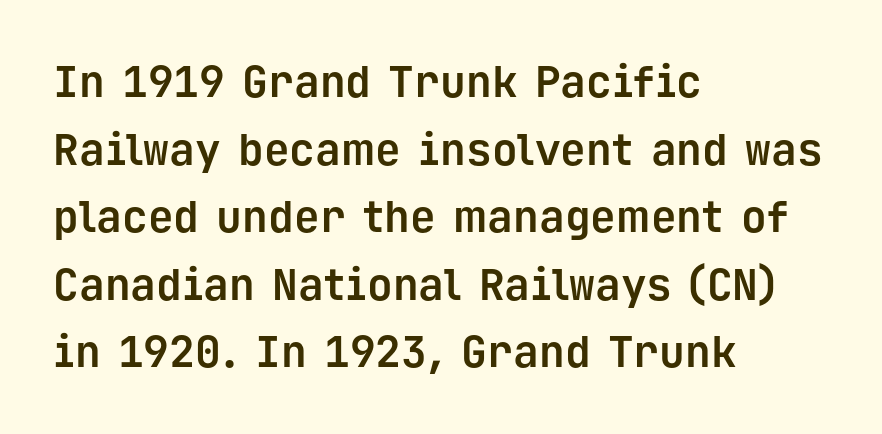
The image shows 43 px bold sans-serif type, upright, monospaced; set left-aligned, normal line spacing (1.57x), normal letter spacing, not underlined; low stroke contrast and a medium x-height.
